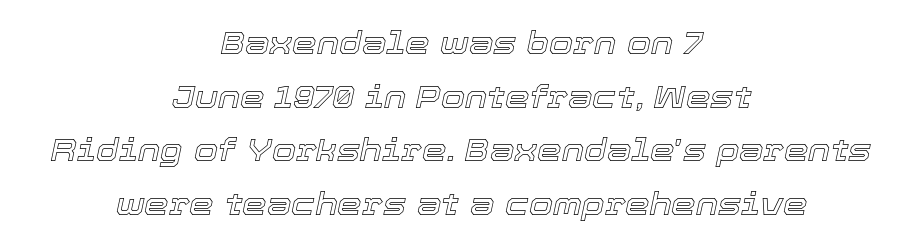
The image shows 31 px text type, italic (leaning right); set centered, line spacing 1.73x, normal letter spacing, not underlined; a medium x-height.
